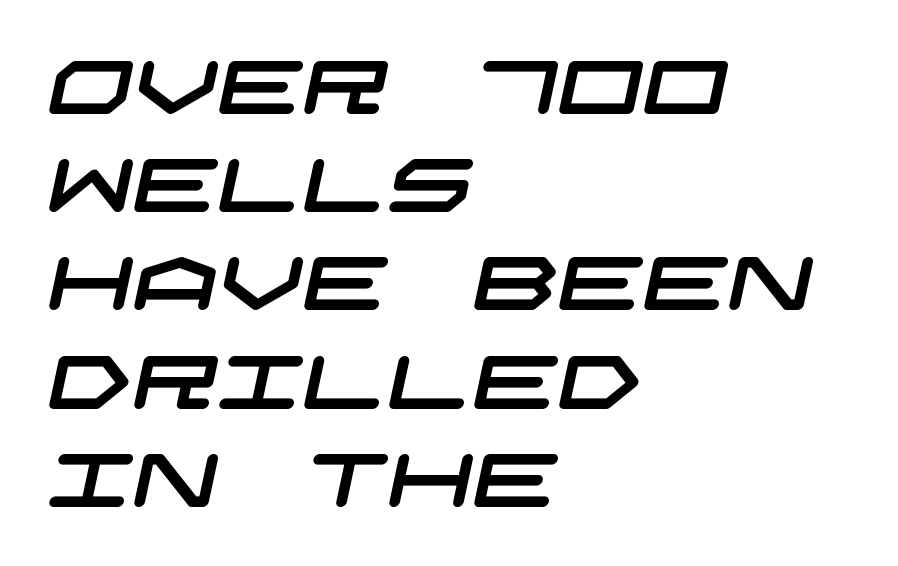
Q: Is the typeface a serif or a sans-serif typeface? A: Sans-serif.
Q: Is the text underlined? A: No.
Q: How is the paragraph aligned? A: Left-aligned.
Q: Is the spacing between letters normal or unusually wide? A: Normal.
Q: Is the spacing between lines tight, normal or loose? A: Normal.
Q: Width (condensed, normal, or wide)? A: Wide.
Q: Stroke contrast? A: Low.
Q: x-height? A: Large.
